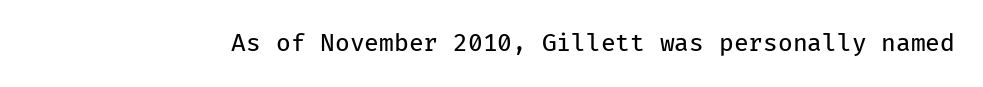
{"italic": "no", "bold": "no", "underline": "no", "letter_spacing": "normal", "letter_spacing_em": 0.0, "glyph_px": 24}
